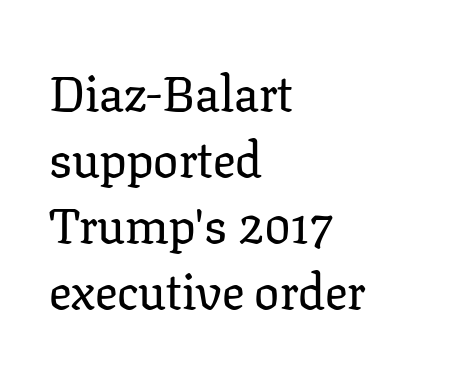
Q: Is the text italic (slanted)? A: No, it is upright.
Q: Is the typeface a serif or a sans-serif typeface? A: Serif.
Q: Is the text underlined? A: No.
Q: How is the paragraph aligned? A: Left-aligned.
Q: Is the spacing between letters normal or unusually wide? A: Normal.
Q: Is the spacing between lines tight, normal or loose? A: Normal.
Q: Width (condensed, normal, or wide)? A: Normal.
Q: Stroke contrast? A: Low.
Q: x-height? A: Medium.
Q: Monospaced? A: No.
